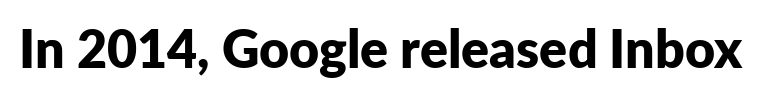
The image shows 52 px bold sans-serif type, upright; set normal letter spacing, not underlined; low stroke contrast and a medium x-height.
